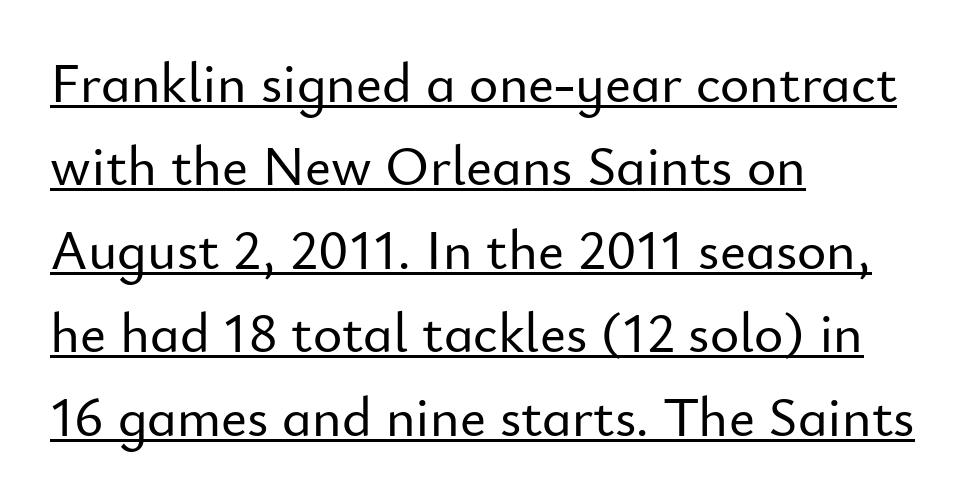
The image shows 56 px sans-serif type, upright; set left-aligned, normal line spacing (1.49x), normal letter spacing, underlined; low stroke contrast and a small x-height.
